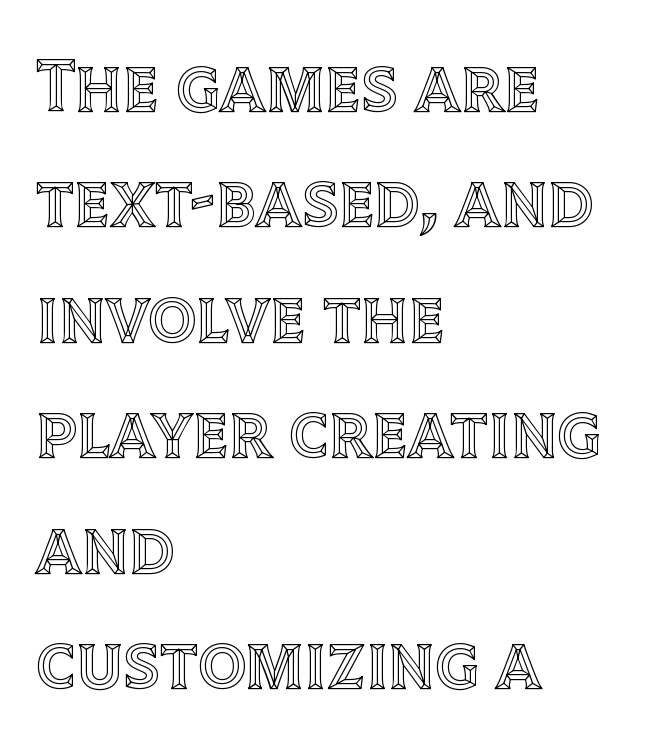
The image shows 75 px text type, upright; set left-aligned, normal line spacing (1.54x), normal letter spacing, not underlined; a large x-height.
